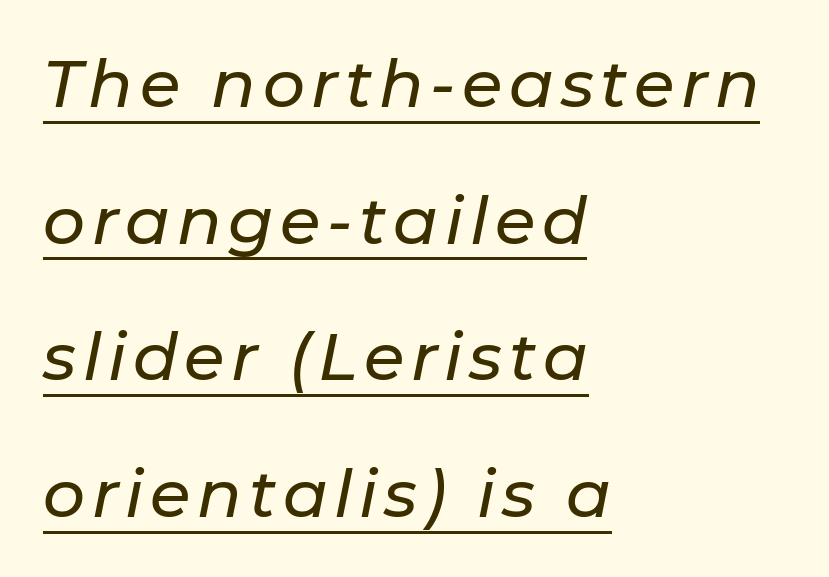
The string is rendered with underlining switched on. Reading down the block, your eye returns to a fixed left position each line. The vertical gap from one line to the next is large. This is oblique type, the kind used for emphasis or titles. Character widths vary here, with narrow letters taking less room than wide ones.
